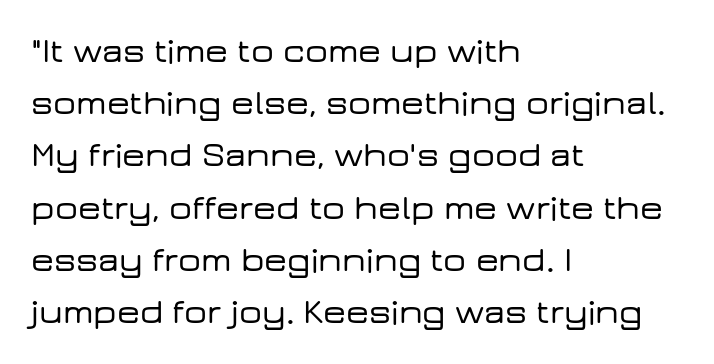
{"serif": "no", "italic": "no", "width": "wide", "stroke_contrast": "low", "x_height": "medium", "monospaced": "no", "underline": "no", "align": "left", "line_spacing": "normal", "line_spacing_ratio": 1.45, "letter_spacing": "normal", "letter_spacing_em": 0.0, "glyph_px": 36}
